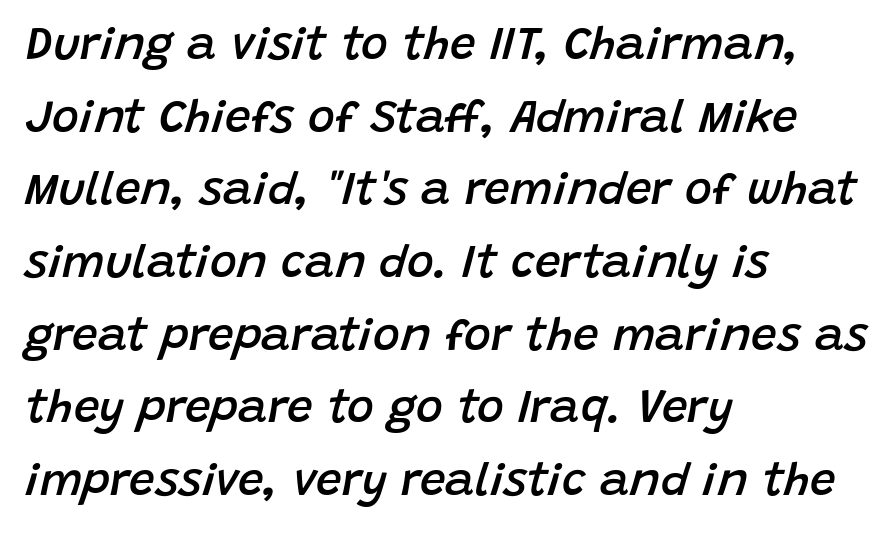
Unmarked baselines from the first word to the last. Look at the stroke-to-counter ratio: somewhat heavy, a semibold. Students, observe: this is what conventionally led text looks like. There's an unmistakable incline to the writing here. Each letter keeps its own natural width here, so spacing adapts to shape. Here the glyphs are tracked normally, forming tight word shapes.
